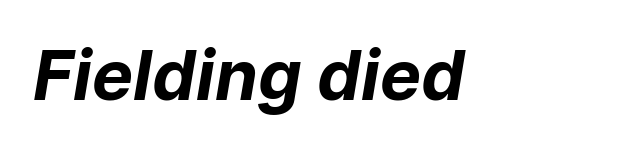
The image shows 69 px bold sans-serif type; set normal letter spacing, not underlined; low stroke contrast and a medium x-height.
